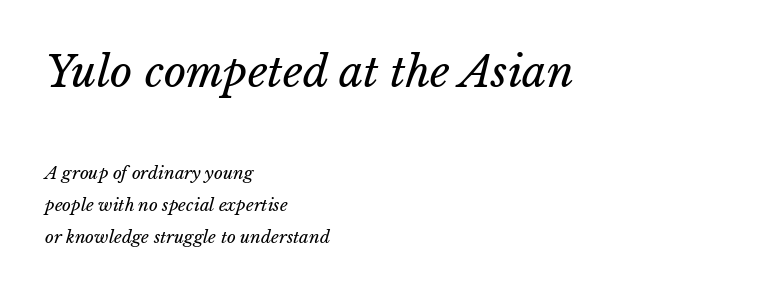
Does the bottom block carry the larger type? No, the top block does. The line texture is even and compact thanks to regular tracking. Descender tails drop into unmarked territory. Left-aligned paragraph, ragged on the right. Whoever set this chose breathing room over compactness in the vertical rhythm.
